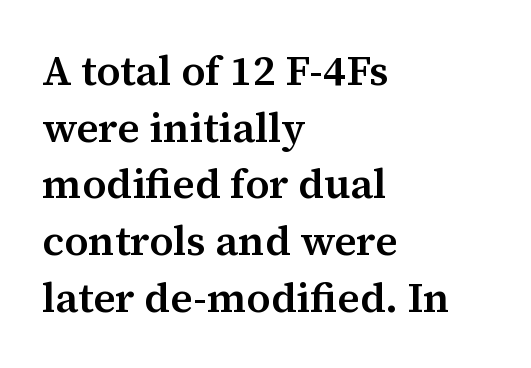
{"serif": "yes", "italic": "no", "bold": "semi", "weight": "semibold", "width": "normal", "stroke_contrast": "medium", "x_height": "medium", "monospaced": "no", "underline": "no", "align": "left", "line_spacing": "normal", "line_spacing_ratio": 1.35, "letter_spacing": "normal", "letter_spacing_em": 0.0, "glyph_px": 42}
